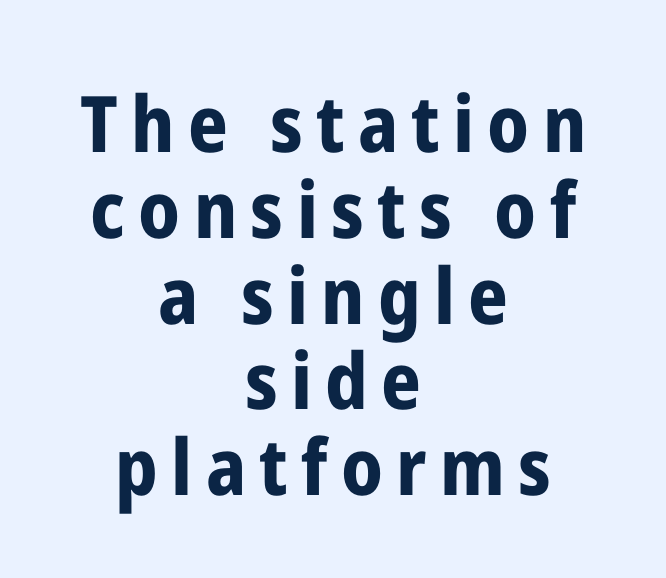
Looks like regular typesetting: each glyph gets only the width it needs. Ordinary non-slanted type is in use. Typesetter's note: full bold, strokes at maximum text heaviness. Cramped leading.
